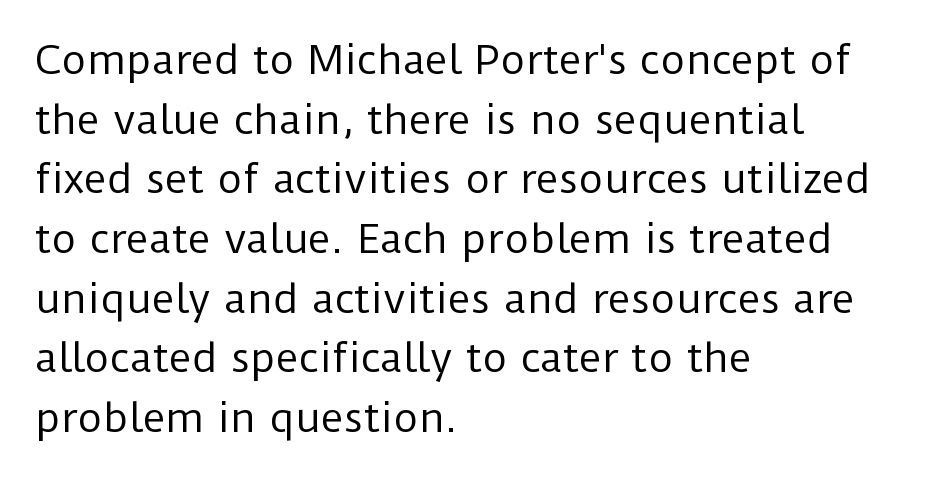
Q: Is the text bold? A: No.
Q: Is the text italic (slanted)? A: No, it is upright.
Q: Is the typeface a serif or a sans-serif typeface? A: Sans-serif.
Q: Is the text underlined? A: No.
Q: How is the paragraph aligned? A: Left-aligned.
Q: Is the spacing between letters normal or unusually wide? A: Normal.
Q: Is the spacing between lines tight, normal or loose? A: Normal.
Q: Width (condensed, normal, or wide)? A: Normal.
Q: Stroke contrast? A: Low.
Q: x-height? A: Medium.
Q: Monospaced? A: No.
